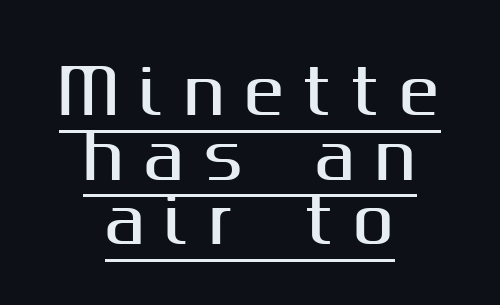
The image shows 61 px sans-serif type, upright; set centered, tight line spacing (1.06x), unusually wide letter spacing (+0.32 em), underlined; medium stroke contrast and a medium x-height.
